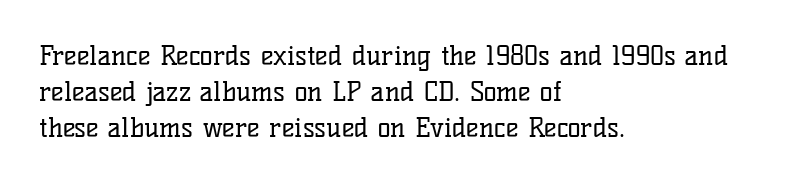
A clean baseline with only descenders dipping below it. The letters stand upright; this is a roman face. The letterforms sit shoulder to shoulder at normal distance. The compositor pushed each line to the left boundary.
